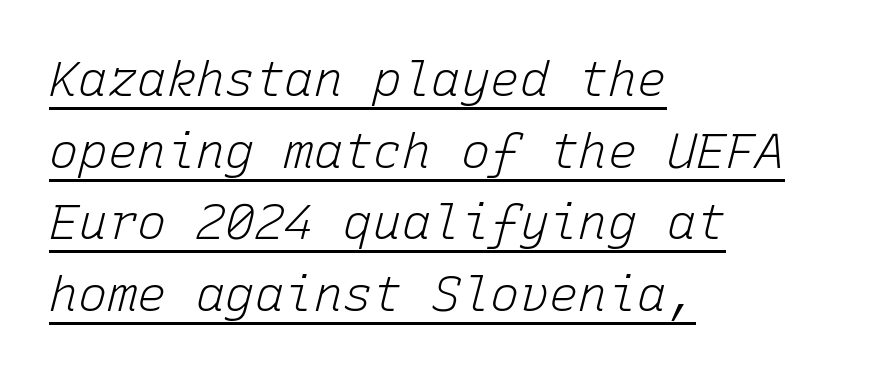
Think of a typewriter: that constant character pitch is what you see here. Letter spacing: default. Bold? No — there's no thickening of the strokes. The rendering anchors every line to the left-hand side. Somebody hit Ctrl+U on this one — the words are underlined.
